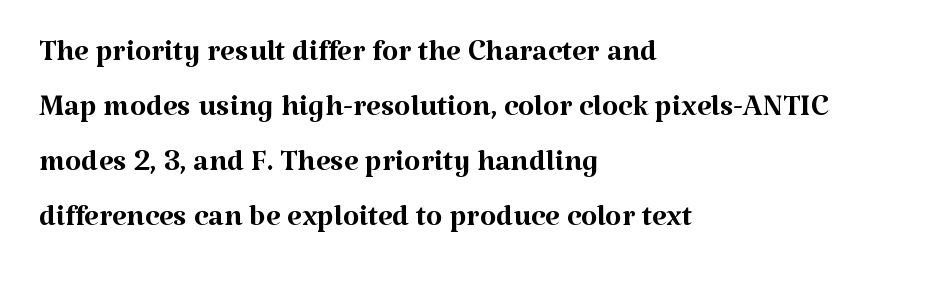
The image shows 42 px regular-weight serif type, upright; set left-aligned, normal line spacing (1.31x), normal letter spacing, not underlined; medium stroke contrast and a medium x-height.
